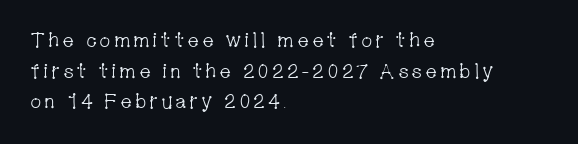
{"italic": "no", "bold": "no", "underline": "no", "align": "left", "line_spacing": "normal", "line_spacing_ratio": 1.53, "glyph_px": 20}
